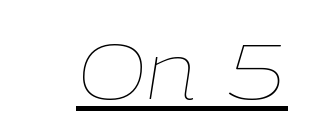
{"italic": "yes", "lean": "right", "slant_degrees": 9, "bold": "no", "weight": "thin", "width": "normal", "stroke_contrast": "low", "x_height": "medium", "monospaced": "no", "underline": "yes", "letter_spacing": "normal", "letter_spacing_em": 0.0, "glyph_px": 78}
